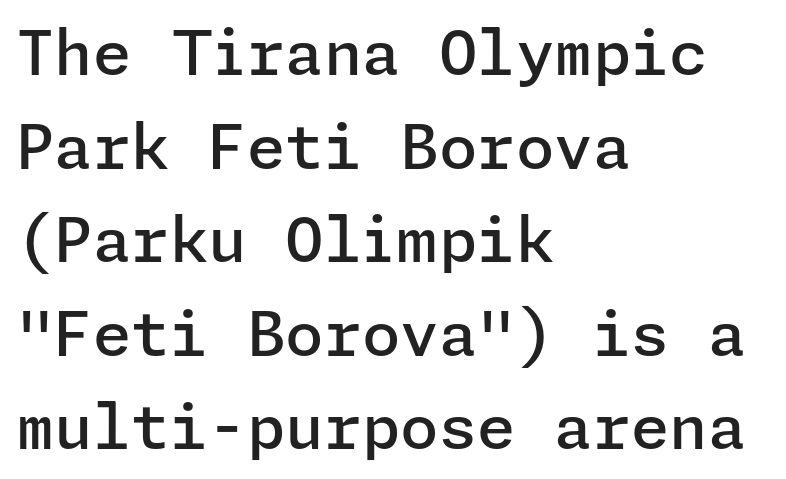
{"serif": "no", "italic": "no", "bold": "semi", "weight": "semibold", "width": "normal", "stroke_contrast": "low", "x_height": "medium", "underline": "no", "align": "left", "line_spacing": "normal", "line_spacing_ratio": 1.51, "letter_spacing": "normal", "letter_spacing_em": 0.0, "glyph_px": 62}
